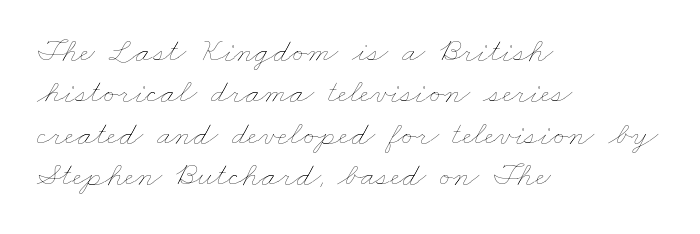
{"bold": "no", "weight": "thin", "width": "wide", "stroke_contrast": "low", "x_height": "small", "monospaced": "no", "underline": "no", "align": "left", "line_spacing_ratio": 1.22, "letter_spacing": "normal", "letter_spacing_em": 0.0, "glyph_px": 34}
